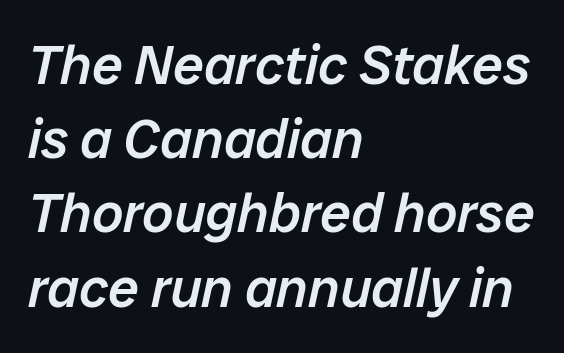
The image shows 55 px semibold type, italic (leaning right); set left-aligned, normal line spacing (1.35x), normal letter spacing, not underlined; low stroke contrast and a medium x-height.
